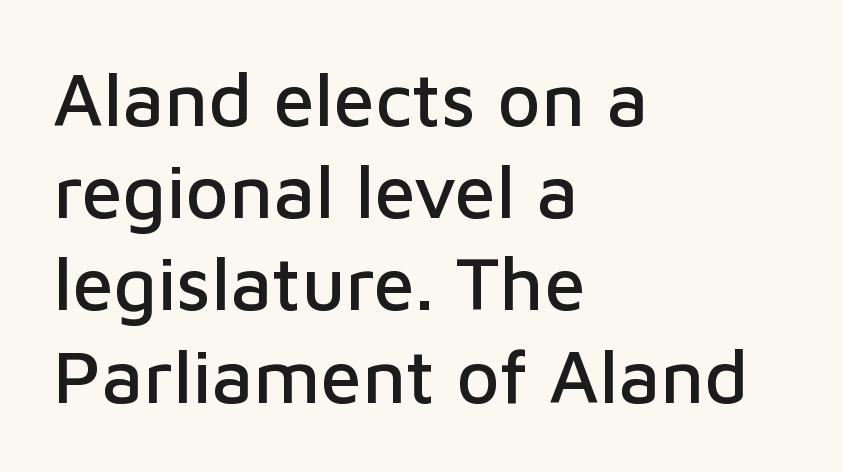
Q: Is the text italic (slanted)? A: No, it is upright.
Q: Is the typeface a serif or a sans-serif typeface? A: Sans-serif.
Q: Is the text underlined? A: No.
Q: How is the paragraph aligned? A: Left-aligned.
Q: Is the spacing between letters normal or unusually wide? A: Normal.
Q: Width (condensed, normal, or wide)? A: Normal.
Q: Stroke contrast? A: Low.
Q: x-height? A: Medium.
Q: Monospaced? A: No.
